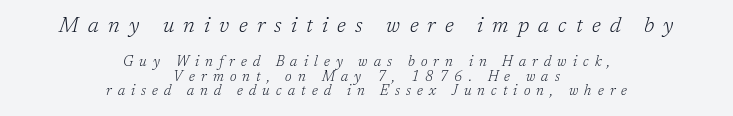
Q: Is the text bold? A: No.
Q: Is the text italic (slanted)? A: Yes, it leans right by about 17 degrees.
Q: Is the text underlined? A: No.
Q: How is the paragraph aligned? A: Centered.
Q: Is the spacing between letters normal or unusually wide? A: Unusually wide.
Q: Is the spacing between lines tight, normal or loose? A: Tight.
Q: Which block of text is set in a larger size, the first (top) or the second (bottom)? A: The first (top) one.
